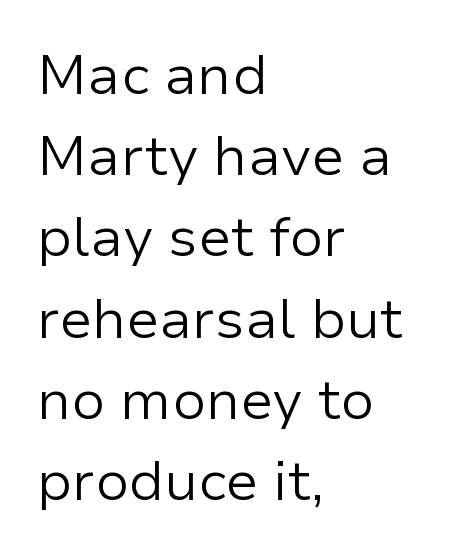
Q: Is the text bold? A: No.
Q: Is the text italic (slanted)? A: No, it is upright.
Q: Is the typeface a serif or a sans-serif typeface? A: Sans-serif.
Q: Is the text underlined? A: No.
Q: How is the paragraph aligned? A: Left-aligned.
Q: Is the spacing between letters normal or unusually wide? A: Normal.
Q: Is the spacing between lines tight, normal or loose? A: Normal.
Q: Width (condensed, normal, or wide)? A: Normal.
Q: Stroke contrast? A: Low.
Q: x-height? A: Medium.
Q: Monospaced? A: No.
